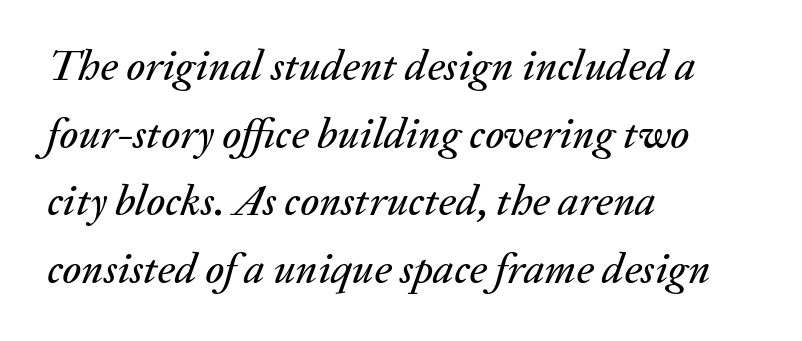
Q: Is the text italic (slanted)? A: Yes, it leans right by about 20 degrees.
Q: Is the text underlined? A: No.
Q: How is the paragraph aligned? A: Left-aligned.
Q: Is the spacing between letters normal or unusually wide? A: Normal.
Q: Is the spacing between lines tight, normal or loose? A: Normal.
Q: Width (condensed, normal, or wide)? A: Normal.
Q: Stroke contrast? A: Medium.
Q: x-height? A: Medium.
Q: Monospaced? A: No.
